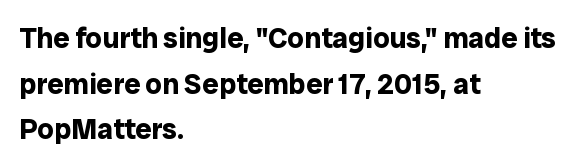
The image shows 29 px bold sans-serif type, upright; set left-aligned, normal line spacing (1.57x), normal letter spacing, not underlined; low stroke contrast and a medium x-height.
